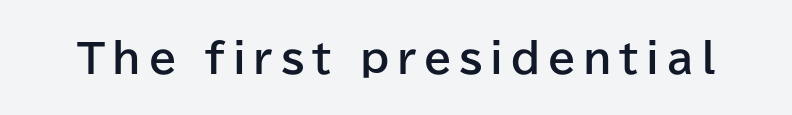
Q: Is the text bold? A: Yes.
Q: Is the text italic (slanted)? A: No, it is upright.
Q: Is the typeface a serif or a sans-serif typeface? A: Sans-serif.
Q: Is the text underlined? A: No.
Q: Width (condensed, normal, or wide)? A: Normal.
Q: Stroke contrast? A: Low.
Q: x-height? A: Medium.
Q: Monospaced? A: No.
